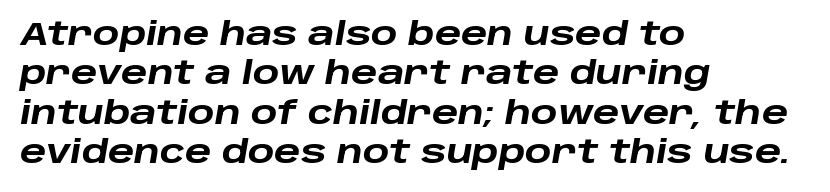
The image shows 31 px heavy, wide type, italic (leaning right); set left-aligned, normal line spacing (1.27x), normal letter spacing, not underlined; low stroke contrast and a large x-height.
